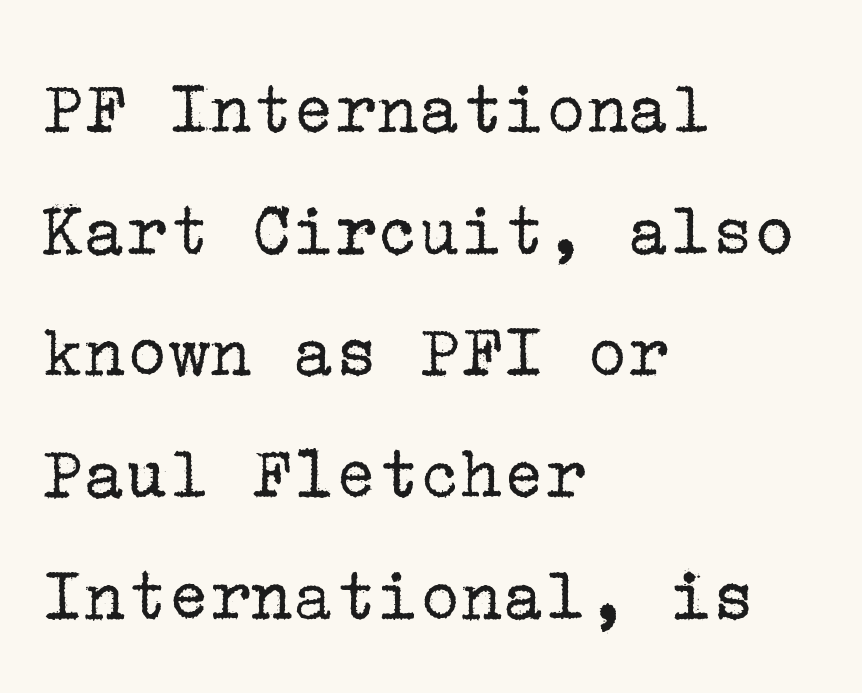
If you drew a line through each stem, it would be perfectly vertical. The area under the type is left untouched. Rows of type keep a routine distance in the vertical direction. The letters carry serifs — small finishing strokes at the ends of their stems. Is the stroke heavy? The answer is a plain regular-or-lighter.
